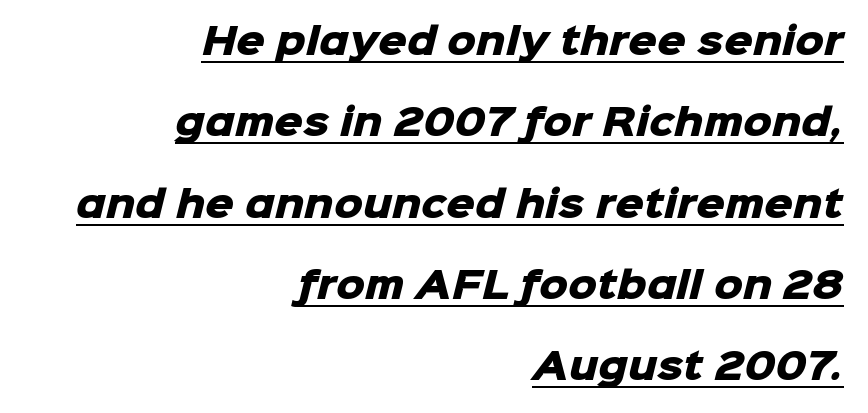
Q: Is the text bold? A: Yes.
Q: Is the typeface a serif or a sans-serif typeface? A: Sans-serif.
Q: Is the text underlined? A: Yes.
Q: How is the paragraph aligned? A: Right-aligned.
Q: Is the spacing between letters normal or unusually wide? A: Normal.
Q: Is the spacing between lines tight, normal or loose? A: Loose.
Q: Width (condensed, normal, or wide)? A: Normal.
Q: Stroke contrast? A: Low.
Q: x-height? A: Medium.
Q: Monospaced? A: No.
